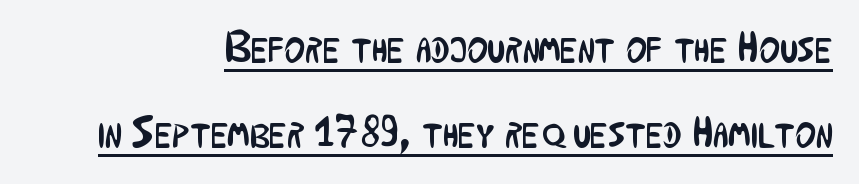
Q: Is the text bold? A: No.
Q: Is the text italic (slanted)? A: No, it is upright.
Q: Is the typeface a serif or a sans-serif typeface? A: Sans-serif.
Q: Is the text underlined? A: Yes.
Q: Is the spacing between letters normal or unusually wide? A: Normal.
Q: Is the spacing between lines tight, normal or loose? A: Loose.
Q: Width (condensed, normal, or wide)? A: Condensed.
Q: Stroke contrast? A: Low.
Q: x-height? A: Medium.
Q: Monospaced? A: No.
